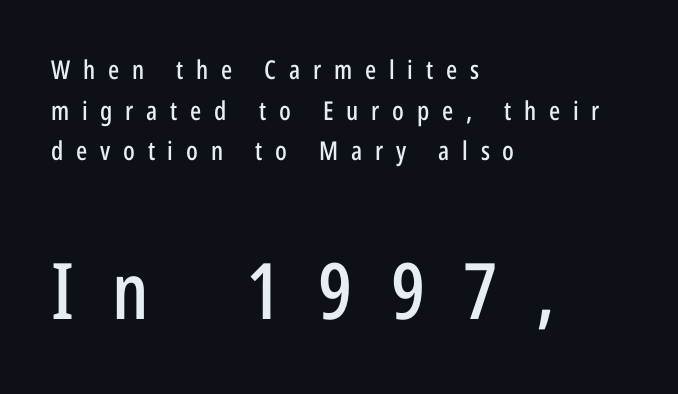
{"serif": "no", "italic": "no", "width": "condensed", "stroke_contrast": "low", "x_height": "medium", "monospaced": "no", "underline": "no", "align": "left", "line_spacing": "normal", "line_spacing_ratio": 1.56, "letter_spacing": "wide", "letter_spacing_em": 0.49, "larger_block": "second", "size_ratio": 3.0, "glyph_px": 78}
